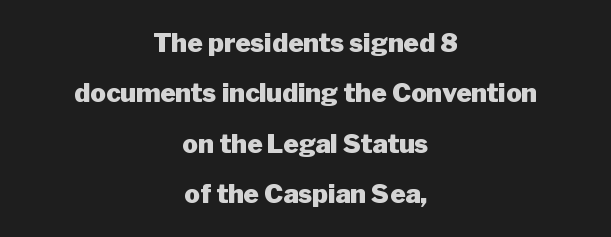
A typesetter would mark this as roman, not italic. Compared with typical paragraphs, the rows here are farther apart. This sample is center-justified, so both line endings float freely. Spacing between characters is what you'd get straight out of the box.
